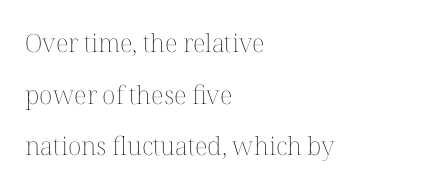
{"italic": "no", "bold": "no", "underline": "no", "align": "left", "line_spacing": "loose", "line_spacing_ratio": 2.07, "letter_spacing": "normal", "letter_spacing_em": 0.0, "glyph_px": 25}
